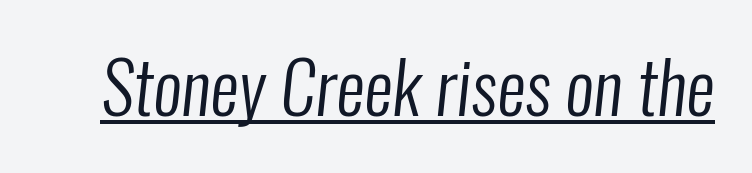
{"serif": "no", "bold": "no", "weight": "regular", "width": "condensed", "stroke_contrast": "low", "x_height": "medium", "monospaced": "no", "underline": "yes", "letter_spacing": "normal", "letter_spacing_em": 0.0, "glyph_px": 71}
